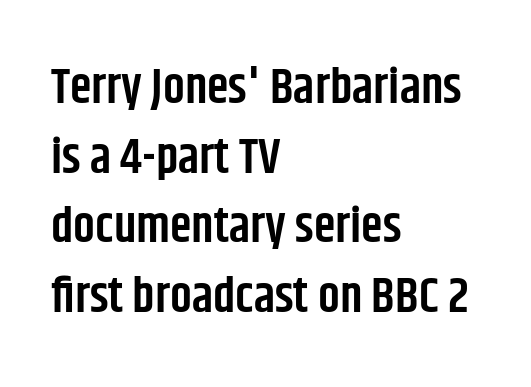
The image shows 49 px semibold, condensed sans-serif type, upright; set left-aligned, normal line spacing (1.42x), normal letter spacing, not underlined; low stroke contrast and a large x-height.
